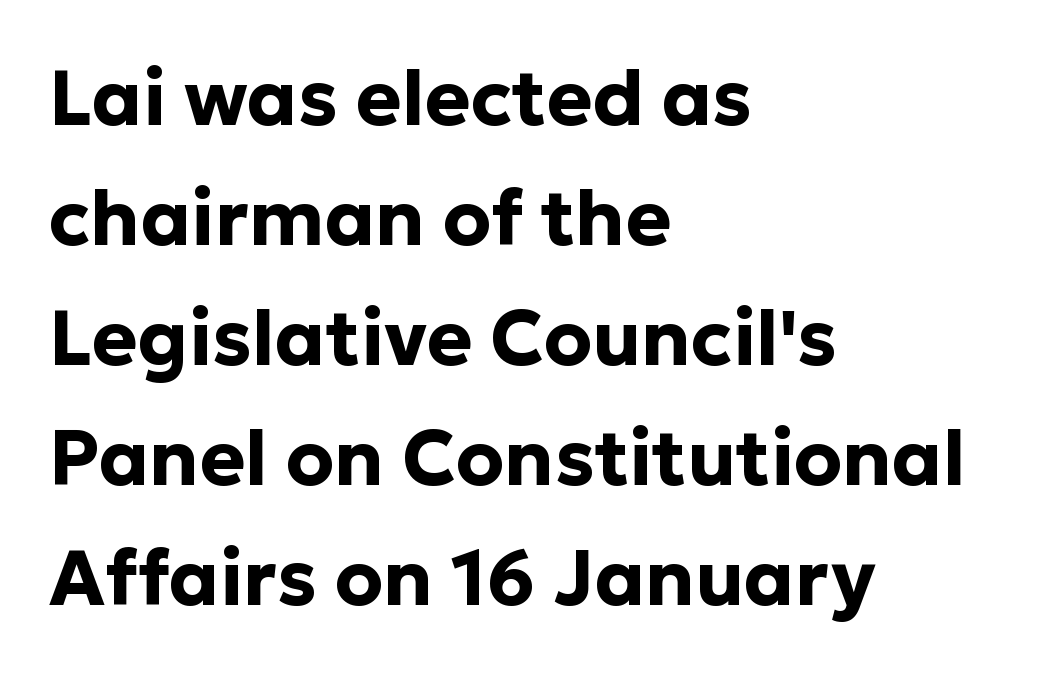
Q: Is the text bold? A: Yes.
Q: Is the text italic (slanted)? A: No, it is upright.
Q: Is the typeface a serif or a sans-serif typeface? A: Sans-serif.
Q: Is the text underlined? A: No.
Q: How is the paragraph aligned? A: Left-aligned.
Q: Is the spacing between letters normal or unusually wide? A: Normal.
Q: Is the spacing between lines tight, normal or loose? A: Normal.
Q: Width (condensed, normal, or wide)? A: Normal.
Q: Stroke contrast? A: Low.
Q: x-height? A: Medium.
Q: Monospaced? A: No.
